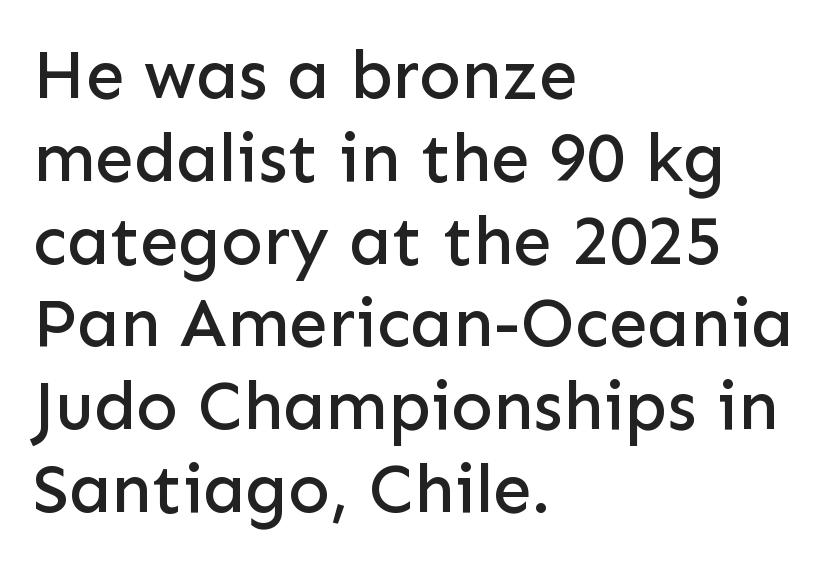
Underlining? Definitely not there. Characters follow at the spacing the type designer built in. Upright lettering throughout. The rendering shows plain stroke endings on the letterforms — a sans-serif design. Every row of glyphs begins at an identical x-position on the left. You could not count columns in this text — the font is proportionally spaced.
